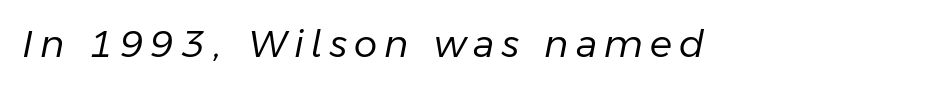
The image shows 37 px regular-weight type, italic (leaning right); set unusually wide letter spacing (+0.2 em), not underlined; low stroke contrast and a medium x-height.
